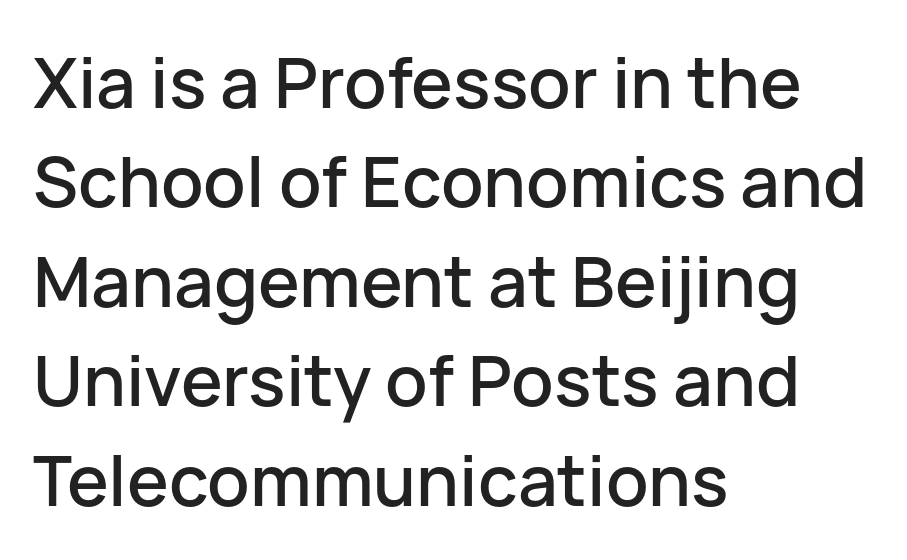
{"serif": "no", "italic": "no", "width": "normal", "stroke_contrast": "low", "x_height": "medium", "monospaced": "no", "underline": "no", "align": "left", "line_spacing": "normal", "line_spacing_ratio": 1.42, "letter_spacing": "normal", "letter_spacing_em": 0.0, "glyph_px": 70}
